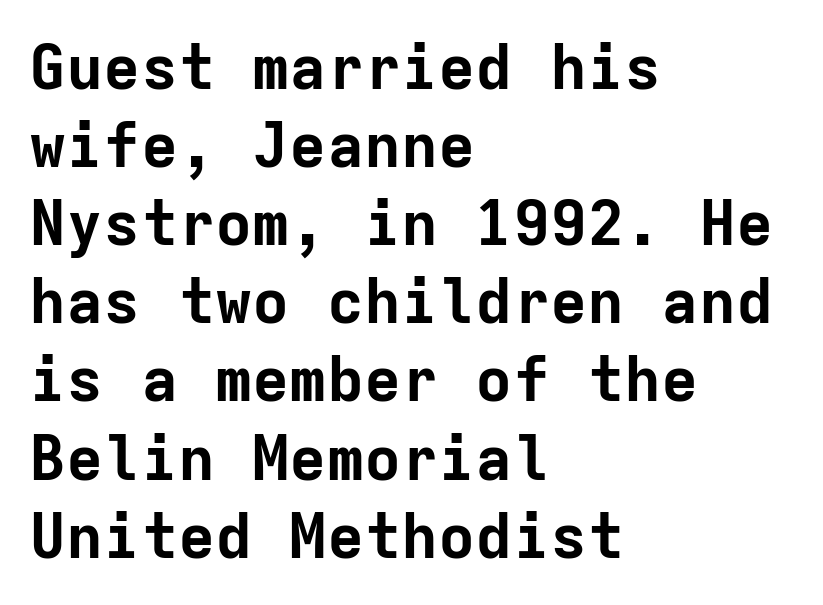
Q: Is the text bold? A: Yes.
Q: Is the text italic (slanted)? A: No, it is upright.
Q: Is the typeface a serif or a sans-serif typeface? A: Sans-serif.
Q: Is the text underlined? A: No.
Q: How is the paragraph aligned? A: Left-aligned.
Q: Is the spacing between letters normal or unusually wide? A: Normal.
Q: Is the spacing between lines tight, normal or loose? A: Normal.
Q: Width (condensed, normal, or wide)? A: Normal.
Q: Stroke contrast? A: Low.
Q: x-height? A: Medium.
Q: Monospaced? A: Yes.
